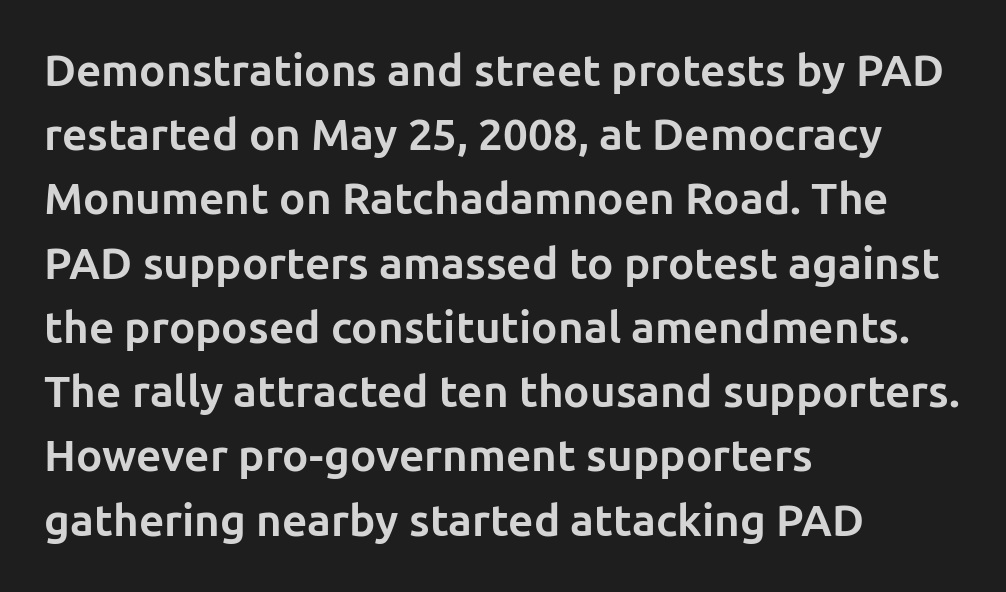
The image shows 44 px bold sans-serif type, upright; set left-aligned, normal line spacing (1.46x), normal letter spacing, not underlined; low stroke contrast and a medium x-height.
